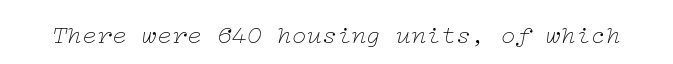
{"italic": "yes", "lean": "right", "slant_degrees": 12, "bold": "no", "underline": "no", "letter_spacing": "normal", "letter_spacing_em": 0.0, "glyph_px": 25}
